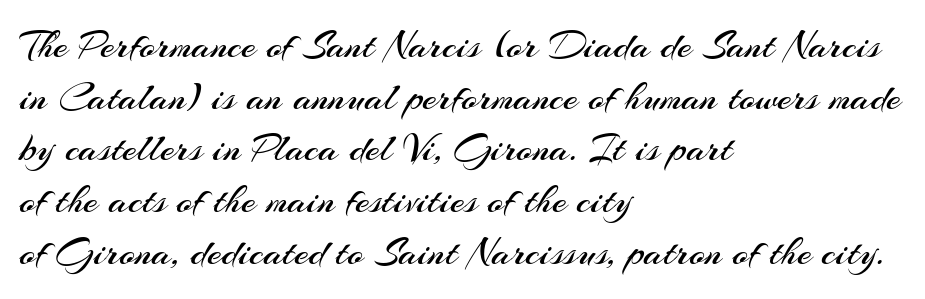
Q: Is the text bold? A: No.
Q: Is the text italic (slanted)? A: Yes.
Q: Is the typeface a serif or a sans-serif typeface? A: Sans-serif.
Q: Is the text underlined? A: No.
Q: How is the paragraph aligned? A: Left-aligned.
Q: Is the spacing between letters normal or unusually wide? A: Normal.
Q: Is the spacing between lines tight, normal or loose? A: Normal.
Q: Width (condensed, normal, or wide)? A: Normal.
Q: Stroke contrast? A: Medium.
Q: x-height? A: Small.
Q: Monospaced? A: No.
